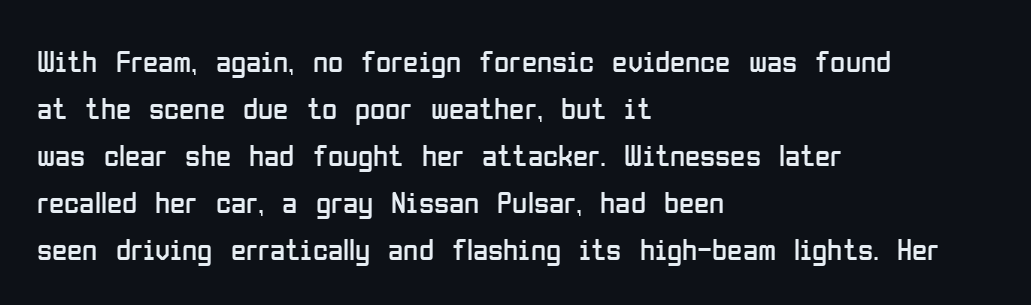
Q: Is the text bold? A: No.
Q: Is the text italic (slanted)? A: No, it is upright.
Q: Is the typeface a serif or a sans-serif typeface? A: Sans-serif.
Q: Is the text underlined? A: No.
Q: How is the paragraph aligned? A: Left-aligned.
Q: Is the spacing between letters normal or unusually wide? A: Normal.
Q: Is the spacing between lines tight, normal or loose? A: Normal.
Q: Width (condensed, normal, or wide)? A: Condensed.
Q: Stroke contrast? A: Low.
Q: x-height? A: Medium.
Q: Monospaced? A: No.
